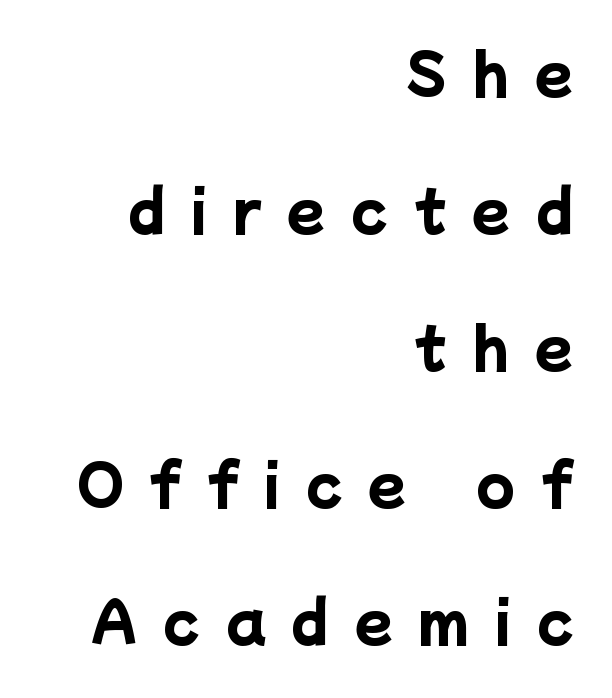
Q: Is the text bold? A: Yes.
Q: Is the typeface a serif or a sans-serif typeface? A: Sans-serif.
Q: Is the text underlined? A: No.
Q: How is the paragraph aligned? A: Right-aligned.
Q: Is the spacing between letters normal or unusually wide? A: Unusually wide.
Q: Is the spacing between lines tight, normal or loose? A: Loose.
Q: Width (condensed, normal, or wide)? A: Normal.
Q: Stroke contrast? A: Low.
Q: x-height? A: Medium.
Q: Monospaced? A: No.
